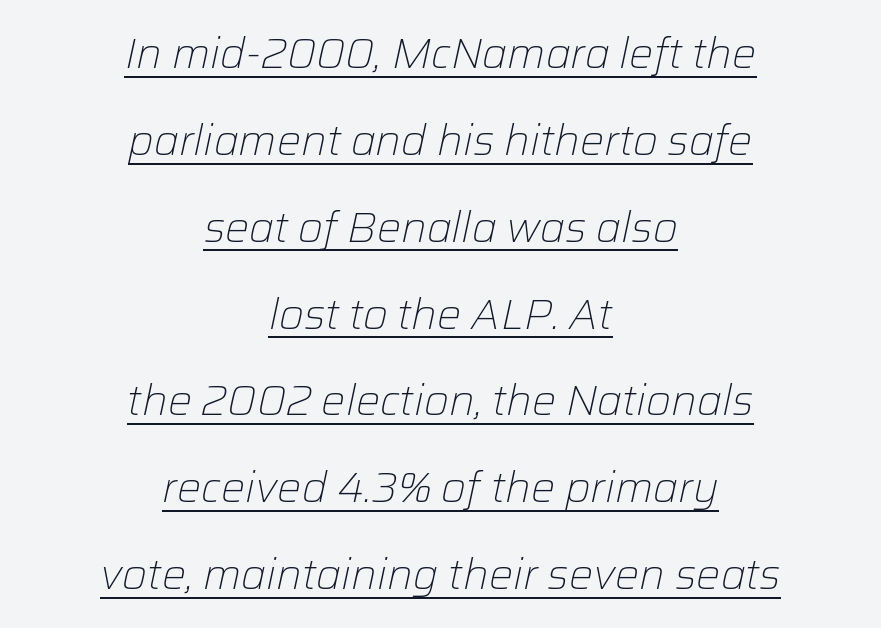
The image shows 43 px light type, italic (leaning right); set centered, loose line spacing (2.02x), normal letter spacing, underlined; low stroke contrast and a medium x-height.
